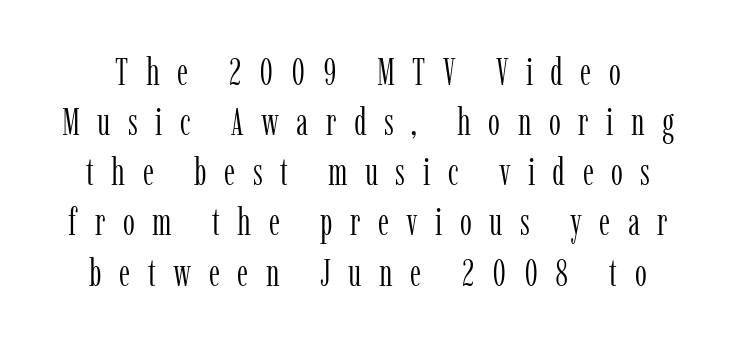
Q: Is the text bold? A: No.
Q: Is the text italic (slanted)? A: No, it is upright.
Q: Is the typeface a serif or a sans-serif typeface? A: Serif.
Q: Is the text underlined? A: No.
Q: Is the spacing between letters normal or unusually wide? A: Unusually wide.
Q: Is the spacing between lines tight, normal or loose? A: Normal.
Q: Width (condensed, normal, or wide)? A: Condensed.
Q: Stroke contrast? A: Low.
Q: x-height? A: Medium.
Q: Monospaced? A: No.
